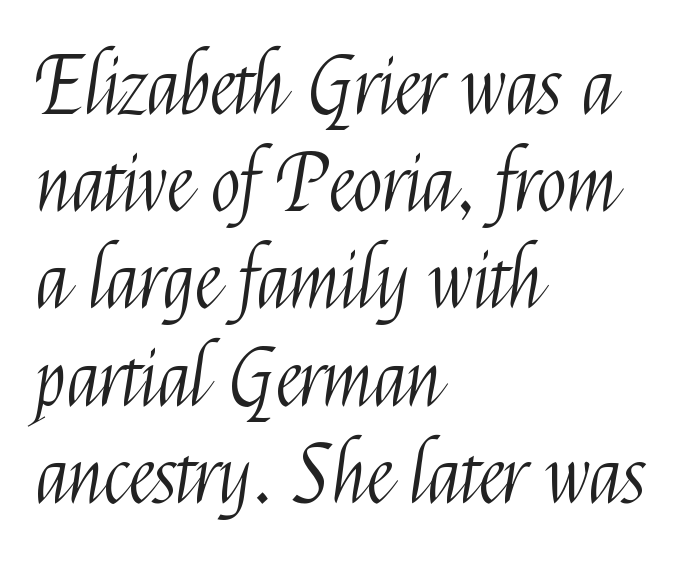
The image shows 79 px light, condensed sans-serif type; set left-aligned, line spacing 1.23x, normal letter spacing, not underlined; medium stroke contrast and a medium x-height.
